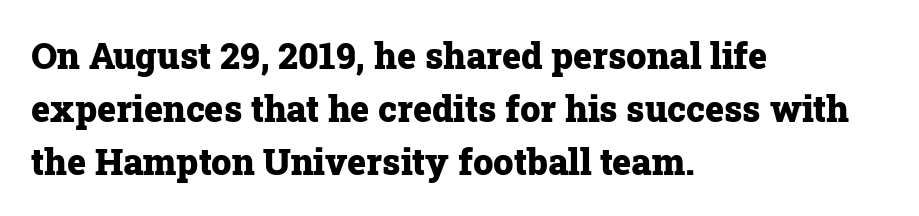
Q: Is the text bold? A: Yes.
Q: Is the text italic (slanted)? A: No, it is upright.
Q: Is the typeface a serif or a sans-serif typeface? A: Serif.
Q: Is the text underlined? A: No.
Q: How is the paragraph aligned? A: Left-aligned.
Q: Is the spacing between letters normal or unusually wide? A: Normal.
Q: Is the spacing between lines tight, normal or loose? A: Normal.
Q: Width (condensed, normal, or wide)? A: Normal.
Q: Stroke contrast? A: Low.
Q: x-height? A: Medium.
Q: Monospaced? A: No.
